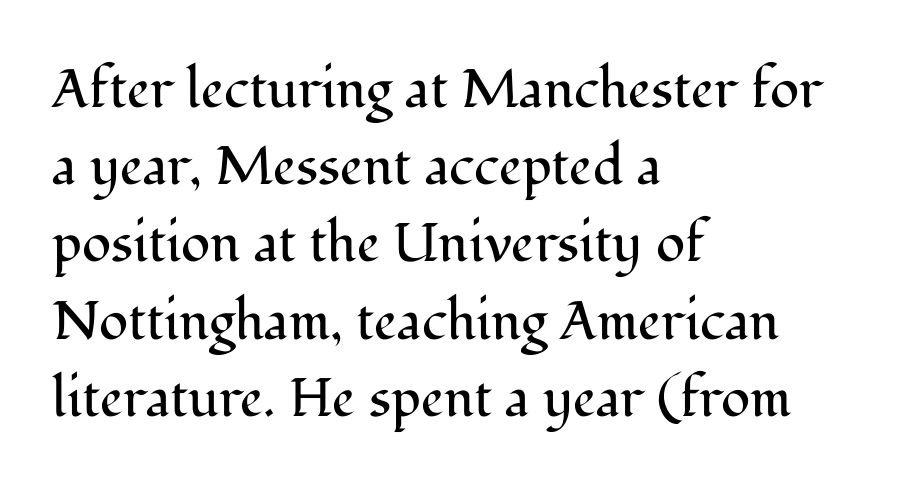
Alignment: flush left. No chunkiness to these letters — they're not bold. The lettering stays uniformly vertical, giving the passage a roman look. You could not count columns in this text — the font is proportionally spaced. Any mark beneath the type? The region is blank. A typesetter would call this leading conventional body-copy spacing.
